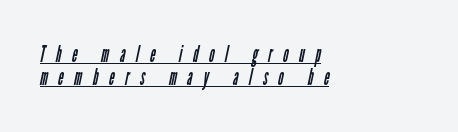
Q: Is the text bold? A: No.
Q: Is the text underlined? A: Yes.
Q: How is the paragraph aligned? A: Left-aligned.
Q: Is the spacing between letters normal or unusually wide? A: Unusually wide.
Q: Is the spacing between lines tight, normal or loose? A: Tight.
